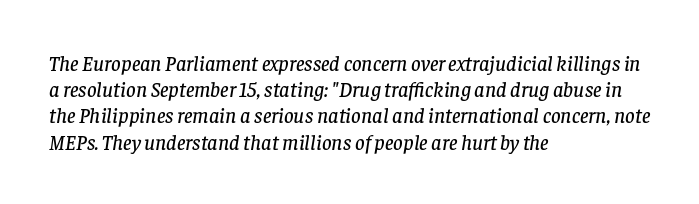
Q: Is the text italic (slanted)? A: Yes, it leans right by about 8 degrees.
Q: Is the text underlined? A: No.
Q: How is the paragraph aligned? A: Left-aligned.
Q: Is the spacing between letters normal or unusually wide? A: Normal.
Q: Is the spacing between lines tight, normal or loose? A: Normal.
